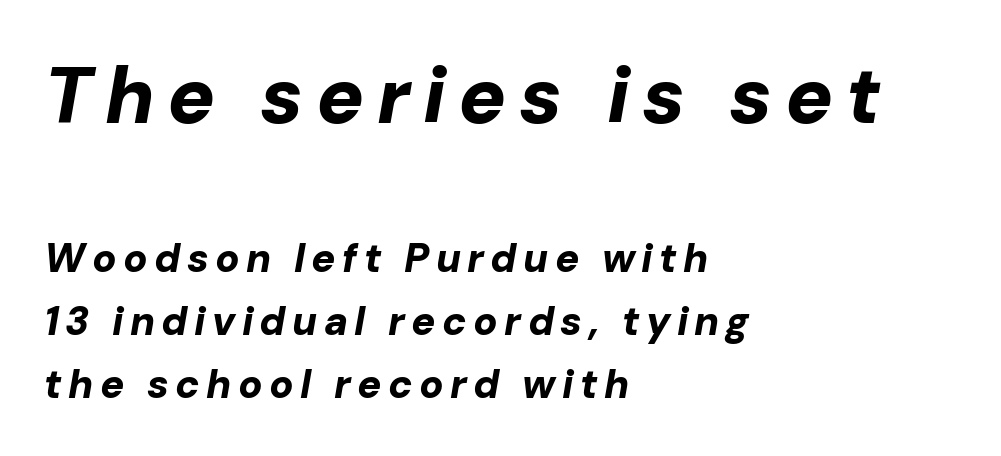
Beneath every word, the page is bare. Character widths vary here, with narrow letters taking less room than wide ones. Caption: bold face, heavy strokes. Look at the glyph heights: the upper group is clearly the bigger setting.
